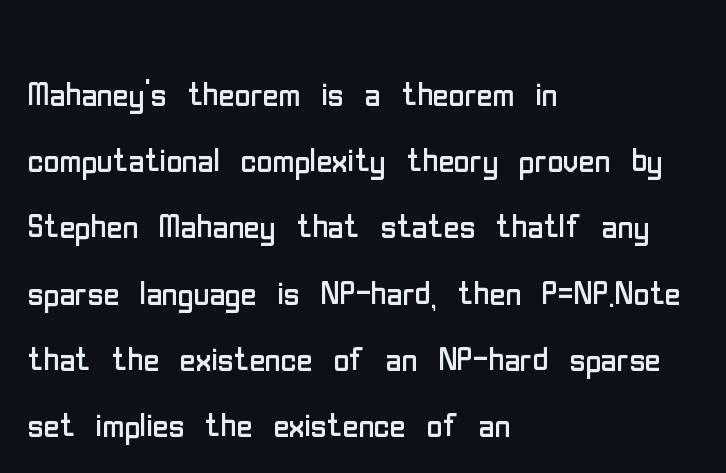
{"serif": "no", "italic": "no", "bold": "no", "weight": "regular", "width": "condensed", "stroke_contrast": "low", "x_height": "medium", "monospaced": "no", "underline": "no", "align": "left", "line_spacing": "normal", "line_spacing_ratio": 1.54, "letter_spacing": "normal", "letter_spacing_em": 0.0, "glyph_px": 43}
